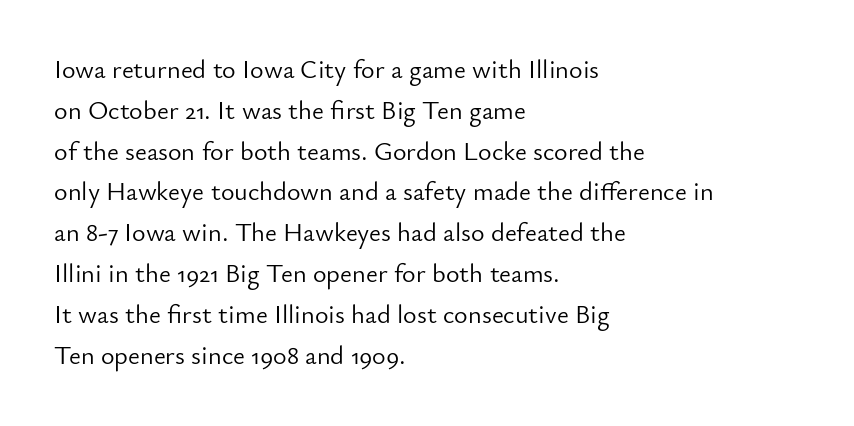
Q: Is the text bold? A: No.
Q: Is the text italic (slanted)? A: No, it is upright.
Q: Is the text underlined? A: No.
Q: How is the paragraph aligned? A: Left-aligned.
Q: Is the spacing between letters normal or unusually wide? A: Normal.
Q: Is the spacing between lines tight, normal or loose? A: Normal.
